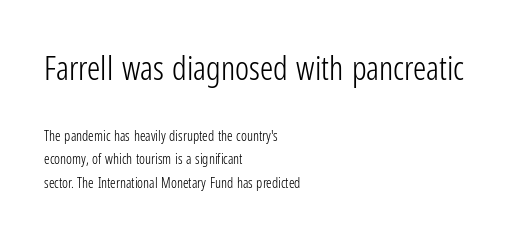
Q: Is the text bold? A: No.
Q: Is the text italic (slanted)? A: No, it is upright.
Q: Is the typeface a serif or a sans-serif typeface? A: Sans-serif.
Q: Is the text underlined? A: No.
Q: How is the paragraph aligned? A: Left-aligned.
Q: Is the spacing between letters normal or unusually wide? A: Normal.
Q: Is the spacing between lines tight, normal or loose? A: Normal.
Q: Which block of text is set in a larger size, the first (top) or the second (bottom)? A: The first (top) one.
Q: Width (condensed, normal, or wide)? A: Condensed.
Q: Stroke contrast? A: Low.
Q: x-height? A: Medium.
Q: Monospaced? A: No.
